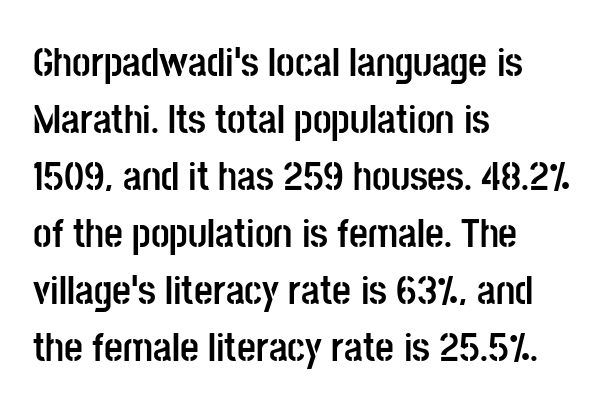
{"serif": "no", "italic": "no", "bold": "yes", "weight": "semibold", "width": "condensed", "stroke_contrast": "low", "x_height": "large", "monospaced": "no", "underline": "no", "align": "left", "line_spacing": "normal", "line_spacing_ratio": 1.39, "letter_spacing": "normal", "letter_spacing_em": 0.0, "glyph_px": 41}
